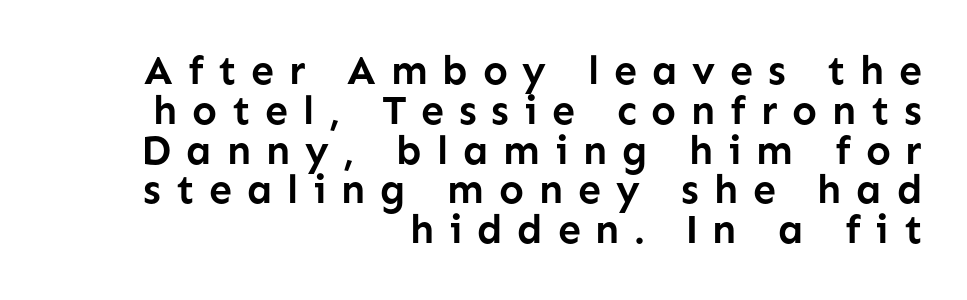
The image shows 41 px semibold sans-serif type, upright; set right-aligned, tight line spacing (0.97x), unusually wide letter spacing (+0.36 em), not underlined; low stroke contrast and a medium x-height.
